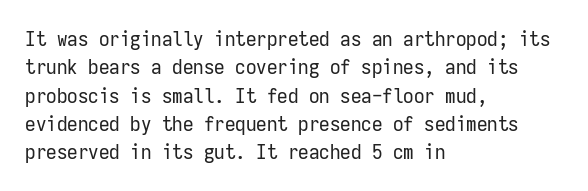
The image shows 21 px text type, upright; set left-aligned, normal line spacing (1.35x), normal letter spacing, not underlined.
